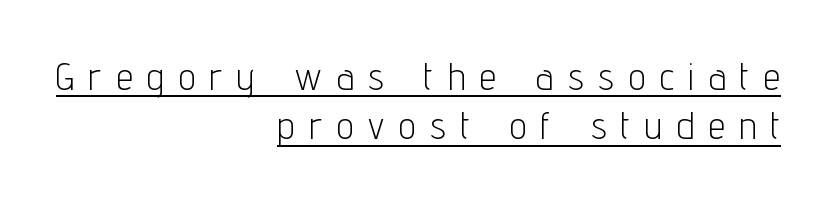
Q: Is the text bold? A: No.
Q: Is the text italic (slanted)? A: No, it is upright.
Q: Is the typeface a serif or a sans-serif typeface? A: Sans-serif.
Q: Is the text underlined? A: Yes.
Q: How is the paragraph aligned? A: Right-aligned.
Q: Is the spacing between letters normal or unusually wide? A: Unusually wide.
Q: Is the spacing between lines tight, normal or loose? A: Normal.
Q: Width (condensed, normal, or wide)? A: Condensed.
Q: Stroke contrast? A: Low.
Q: x-height? A: Medium.
Q: Monospaced? A: No.
